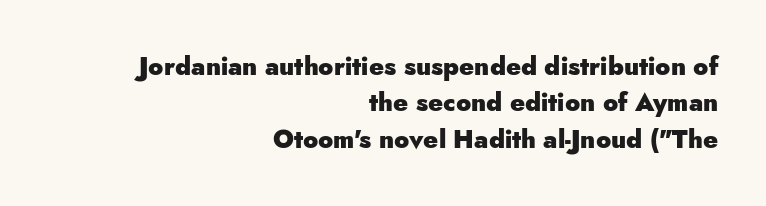
The axis of the letterforms is exactly vertical. Normally led — the rows are evenly, conventionally spaced. Line ends are locked; line starts wander. A dark, heavy texture on the line: the type is bold. The string is rendered with underlining switched off.
